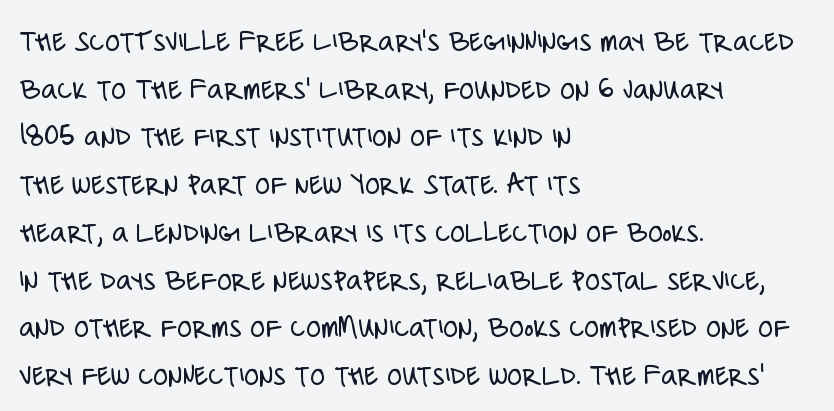
{"serif": "no", "italic": "no", "bold": "no", "weight": "light", "width": "condensed", "stroke_contrast": "low", "x_height": "large", "monospaced": "no", "underline": "no", "align": "left", "line_spacing": "normal", "line_spacing_ratio": 1.54, "letter_spacing": "normal", "letter_spacing_em": 0.0, "glyph_px": 31}
